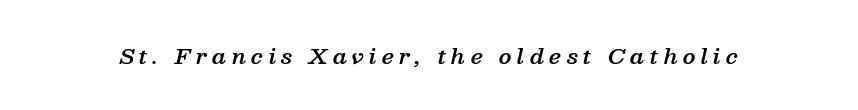
The image shows 21 px text type, italic (leaning right); set unusually wide letter spacing (+0.25 em), not underlined.
